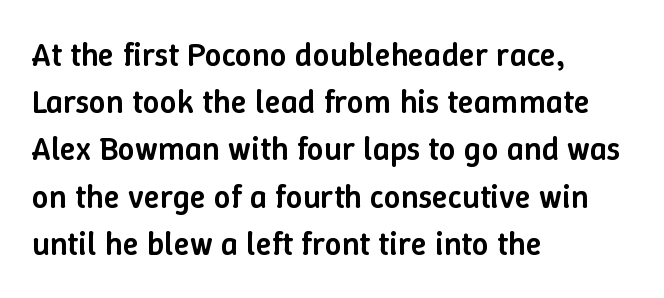
The image shows 33 px semibold type, upright; set left-aligned, normal line spacing (1.43x), normal letter spacing, not underlined; low stroke contrast and a medium x-height.
